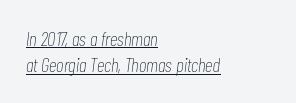
The image shows 20 px text type, italic (leaning right); set left-aligned, normal line spacing (1.32x), normal letter spacing, underlined.
